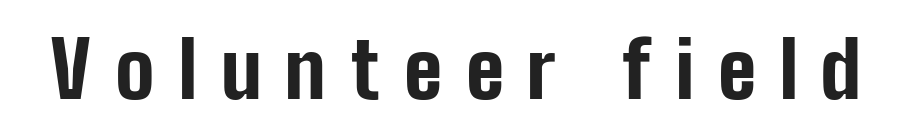
The image shows 77 px bold, condensed sans-serif type, upright; set unusually wide letter spacing (+0.31 em), not underlined; low stroke contrast and a medium x-height.
